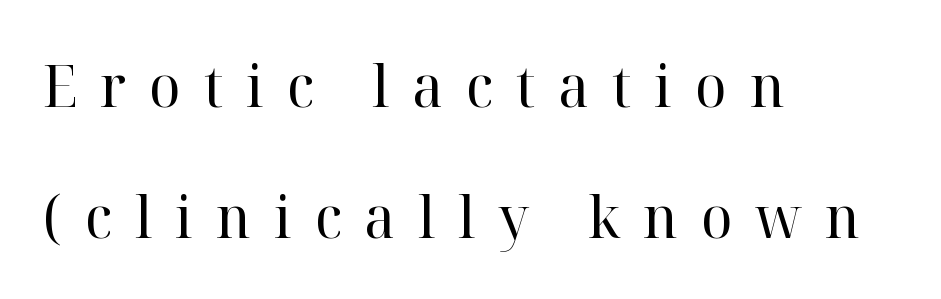
{"serif": "yes", "italic": "no", "bold": "no", "weight": "regular", "width": "normal", "stroke_contrast": "high", "x_height": "medium", "monospaced": "no", "underline": "no", "align": "left", "line_spacing": "loose", "line_spacing_ratio": 2.22, "letter_spacing": "wide", "letter_spacing_em": 0.39, "glyph_px": 59}
